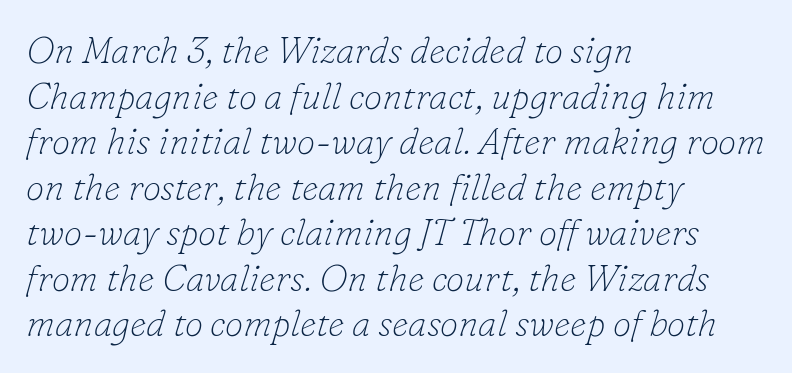
The image shows 37 px thin serif type, italic (leaning right); set left-aligned, line spacing 1.23x, normal letter spacing, not underlined; low stroke contrast and a small x-height.
